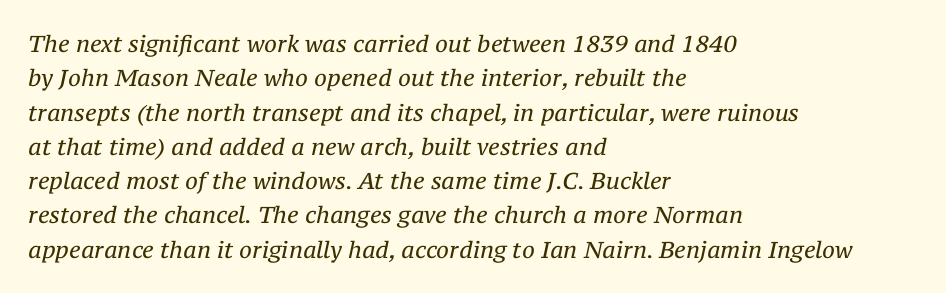
Q: Is the text bold? A: No.
Q: Is the text italic (slanted)? A: Yes, it leans right by about 12 degrees.
Q: Is the text underlined? A: No.
Q: How is the paragraph aligned? A: Left-aligned.
Q: Is the spacing between letters normal or unusually wide? A: Normal.
Q: Is the spacing between lines tight, normal or loose? A: Normal.
